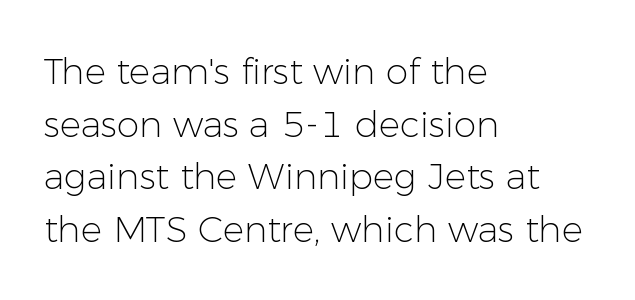
The image shows 36 px light sans-serif type, upright; set left-aligned, normal line spacing (1.46x), normal letter spacing, not underlined; low stroke contrast and a medium x-height.
